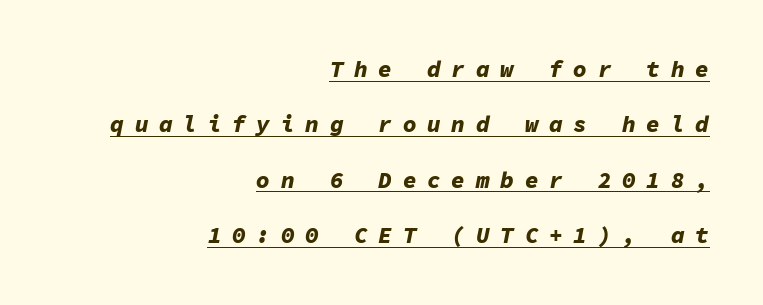
The strokes are fattened all the way to bold. Does extra space separate the letters? Yes, quite a lot of it. The sample's only ornament is a line tracing under the words. Rows of type keep a wide berth in the vertical direction.
